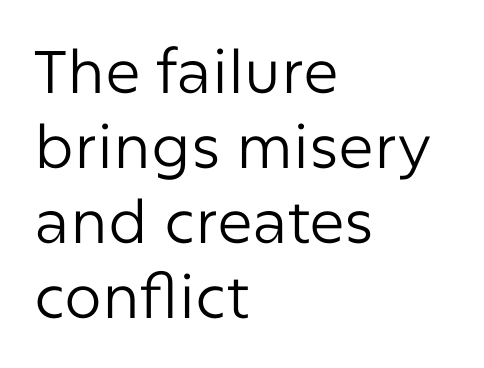
The image shows 60 px regular-weight sans-serif type, upright; set left-aligned, normal line spacing (1.25x), normal letter spacing, not underlined; low stroke contrast and a medium x-height.
